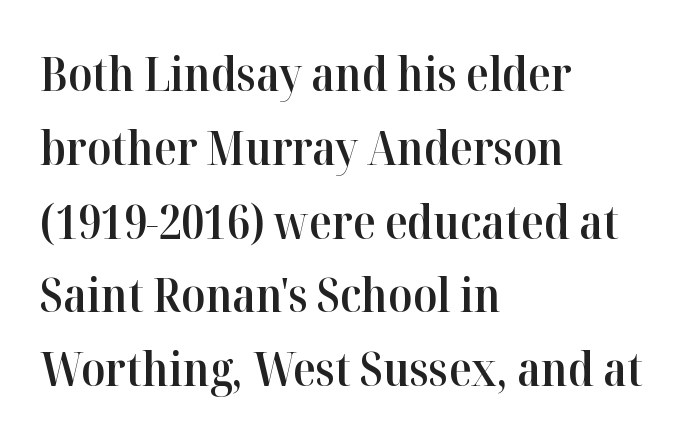
I'd call this a serif setting — the letters wear small feet. One-word summary of the alignment: left. Varying glyph widths throughout — classic text-font behaviour. Characters remain perfectly vertical along every line.
